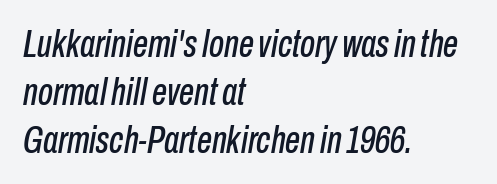
Q: Is the text italic (slanted)? A: Yes, it leans right by about 10 degrees.
Q: Is the text underlined? A: No.
Q: How is the paragraph aligned? A: Left-aligned.
Q: Is the spacing between letters normal or unusually wide? A: Normal.
Q: Is the spacing between lines tight, normal or loose? A: Normal.
Q: Width (condensed, normal, or wide)? A: Condensed.
Q: Stroke contrast? A: Low.
Q: x-height? A: Medium.
Q: Monospaced? A: No.
